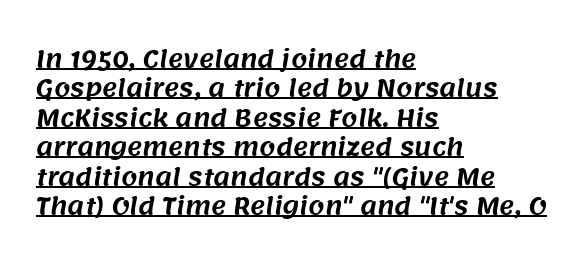
Underline: present. Caption: standard tracking, unaltered. How would I describe the line gaps? Plain and ordinary. All the whitespace from short lines collects on the right.
